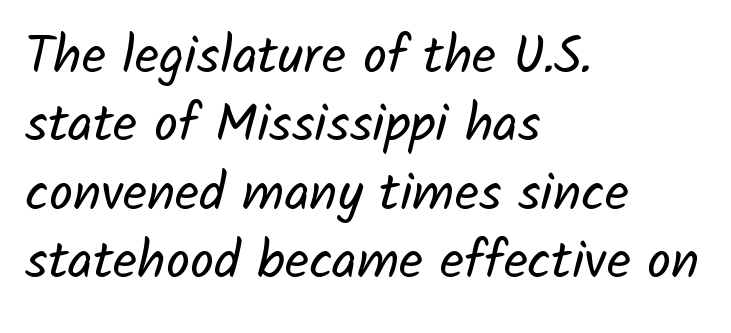
{"serif": "no", "bold": "no", "weight": "regular", "width": "normal", "stroke_contrast": "low", "x_height": "medium", "monospaced": "no", "underline": "no", "align": "left", "line_spacing": "normal", "line_spacing_ratio": 1.29, "letter_spacing": "normal", "letter_spacing_em": 0.0, "glyph_px": 53}
